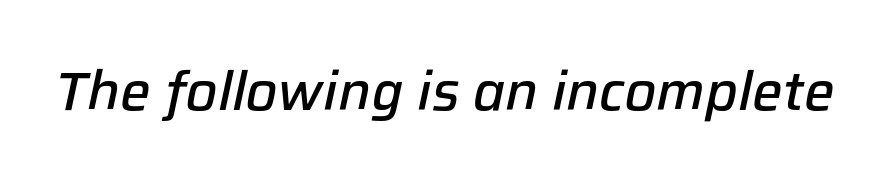
The image shows 54 px semibold type, italic (leaning right); set normal letter spacing, not underlined; low stroke contrast and a medium x-height.
